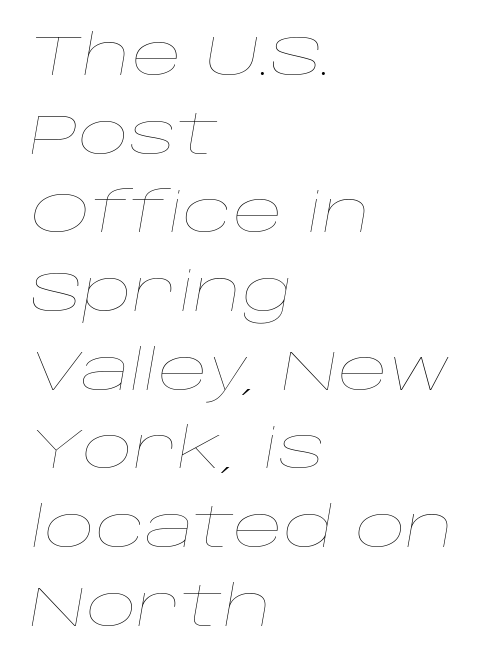
Q: Is the text bold? A: No.
Q: Is the text italic (slanted)? A: Yes, it leans right by about 10 degrees.
Q: Is the text underlined? A: No.
Q: How is the paragraph aligned? A: Left-aligned.
Q: Is the spacing between letters normal or unusually wide? A: Normal.
Q: Is the spacing between lines tight, normal or loose? A: Normal.
Q: Width (condensed, normal, or wide)? A: Wide.
Q: Stroke contrast? A: Low.
Q: x-height? A: Large.
Q: Monospaced? A: No.
